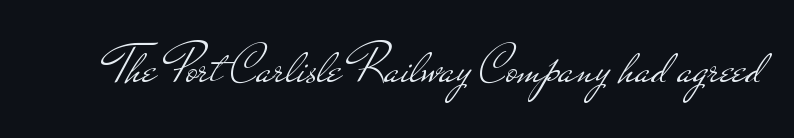
The image shows 55 px light, wide sans-serif type; set normal letter spacing, not underlined; low stroke contrast and a small x-height.
